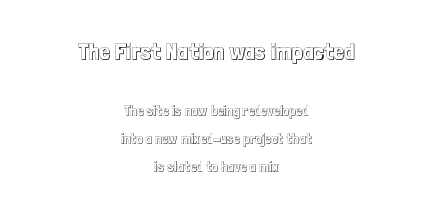
Unmarked baselines from the first word to the last. Every character sits straight up, as roman type does. Rows of type keep a wide berth in the vertical direction. The type is set solid horizontally, with unmodified tracking. In this sample the first text group is rendered at the bigger scale. Both edges are ragged and mirror each other, which tells us the setting is centered.
